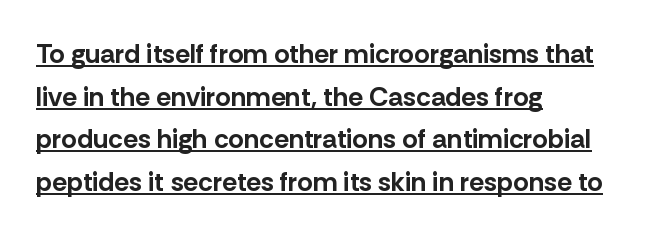
{"italic": "no", "bold": "yes", "underline": "yes", "align": "left", "line_spacing": "normal", "line_spacing_ratio": 1.58, "letter_spacing": "normal", "letter_spacing_em": 0.0, "glyph_px": 27}
